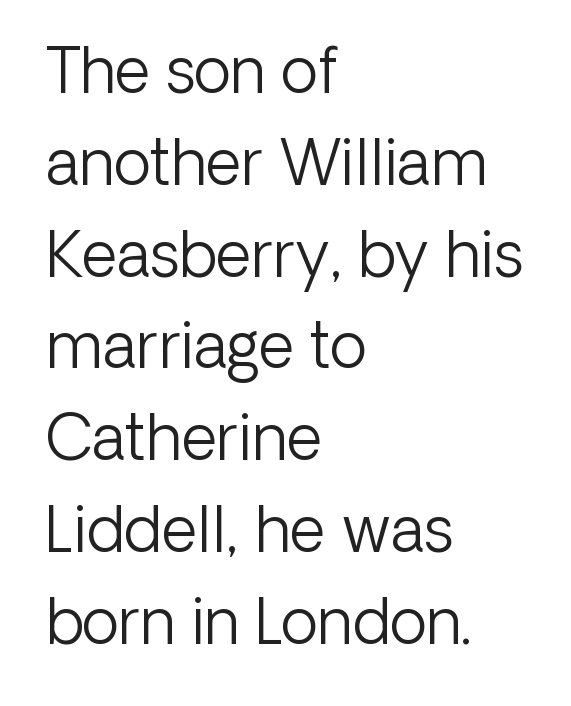
Q: Is the text bold? A: No.
Q: Is the text italic (slanted)? A: No, it is upright.
Q: Is the typeface a serif or a sans-serif typeface? A: Sans-serif.
Q: Is the text underlined? A: No.
Q: How is the paragraph aligned? A: Left-aligned.
Q: Is the spacing between letters normal or unusually wide? A: Normal.
Q: Is the spacing between lines tight, normal or loose? A: Normal.
Q: Width (condensed, normal, or wide)? A: Normal.
Q: Stroke contrast? A: Low.
Q: x-height? A: Medium.
Q: Monospaced? A: No.
